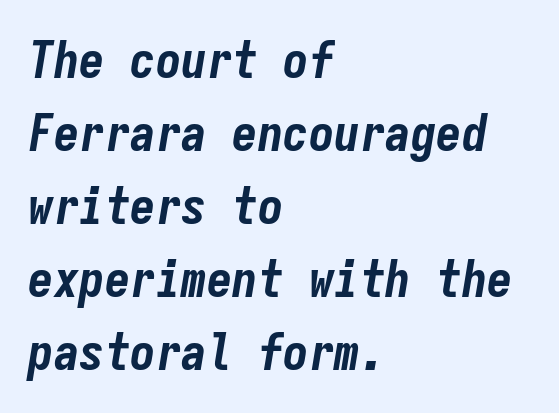
{"italic": "yes", "lean": "right", "slant_degrees": 9, "bold": "yes", "weight": "bold", "width": "condensed", "stroke_contrast": "low", "x_height": "medium", "monospaced": "yes", "underline": "no", "align": "left", "line_spacing": "normal", "line_spacing_ratio": 1.43, "letter_spacing": "normal", "letter_spacing_em": 0.0, "glyph_px": 51}
